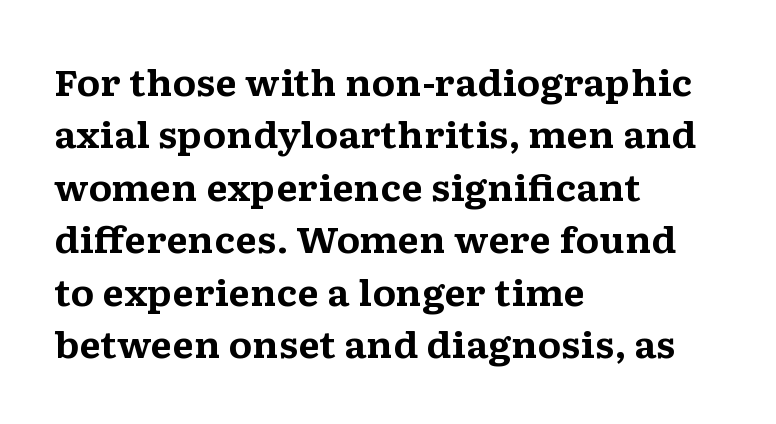
Q: Is the text bold? A: Yes.
Q: Is the text italic (slanted)? A: No, it is upright.
Q: Is the typeface a serif or a sans-serif typeface? A: Serif.
Q: Is the text underlined? A: No.
Q: How is the paragraph aligned? A: Left-aligned.
Q: Is the spacing between letters normal or unusually wide? A: Normal.
Q: Is the spacing between lines tight, normal or loose? A: Normal.
Q: Width (condensed, normal, or wide)? A: Wide.
Q: Stroke contrast? A: Medium.
Q: x-height? A: Medium.
Q: Monospaced? A: No.
